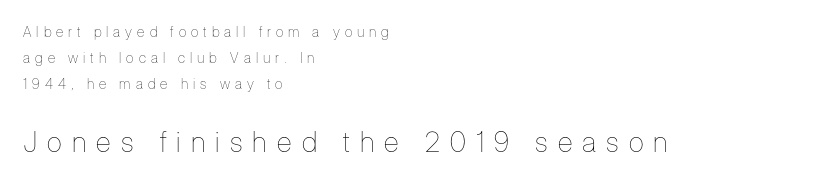
{"italic": "no", "bold": "no", "weight": "thin", "width": "condensed", "stroke_contrast": "low", "x_height": "medium", "monospaced": "no", "underline": "no", "align": "left", "line_spacing_ratio": 1.86, "letter_spacing": "wide", "letter_spacing_em": 0.36, "larger_block": "second", "size_ratio": 2.0, "glyph_px": 28}
